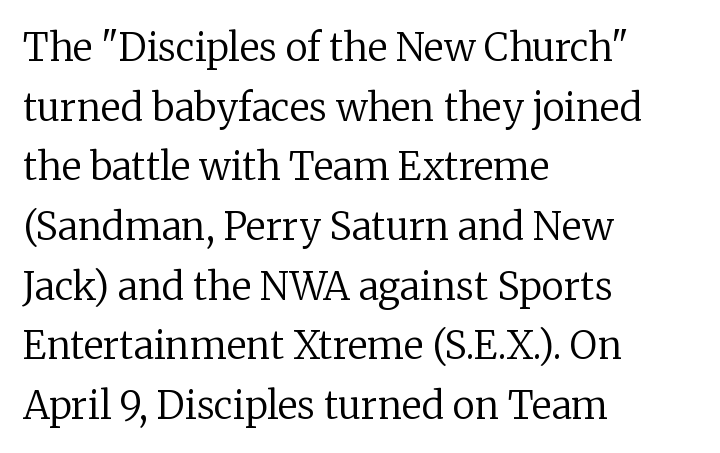
Q: Is the text bold? A: No.
Q: Is the text italic (slanted)? A: No, it is upright.
Q: Is the typeface a serif or a sans-serif typeface? A: Serif.
Q: Is the text underlined? A: No.
Q: How is the paragraph aligned? A: Left-aligned.
Q: Is the spacing between letters normal or unusually wide? A: Normal.
Q: Is the spacing between lines tight, normal or loose? A: Normal.
Q: Width (condensed, normal, or wide)? A: Normal.
Q: Stroke contrast? A: Low.
Q: x-height? A: Medium.
Q: Monospaced? A: No.
